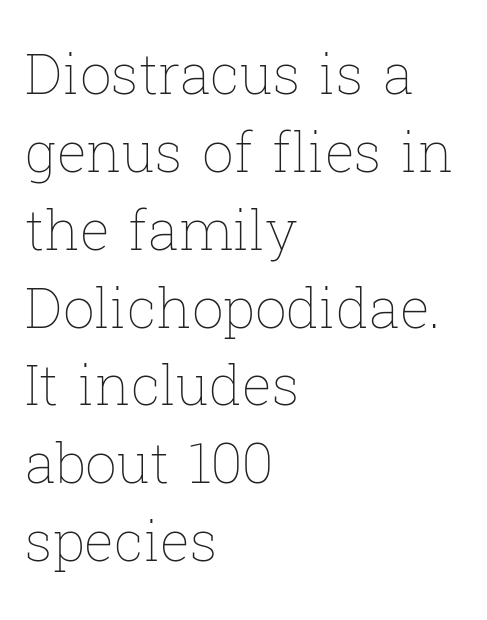
Q: Is the text bold? A: No.
Q: Is the text italic (slanted)? A: No, it is upright.
Q: Is the text underlined? A: No.
Q: How is the paragraph aligned? A: Left-aligned.
Q: Is the spacing between letters normal or unusually wide? A: Normal.
Q: Is the spacing between lines tight, normal or loose? A: Normal.
Q: Width (condensed, normal, or wide)? A: Normal.
Q: Stroke contrast? A: Low.
Q: x-height? A: Medium.
Q: Monospaced? A: No.
